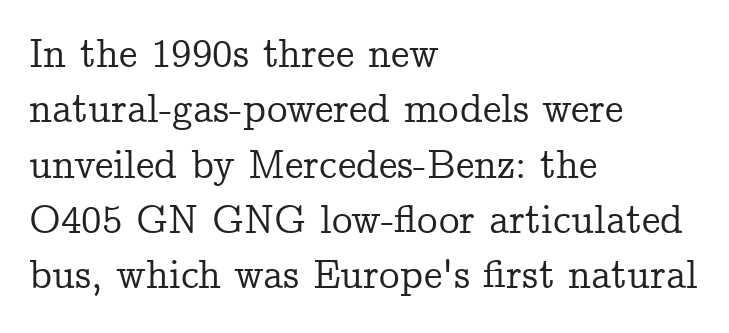
The image shows 41 px serif type, upright; set left-aligned, normal line spacing (1.35x), normal letter spacing, not underlined; low stroke contrast and a medium x-height.
